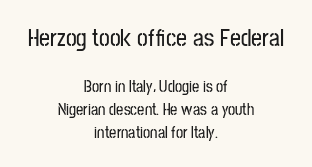
{"italic": "no", "underline": "no", "align": "center", "line_spacing": "normal", "line_spacing_ratio": 1.44, "letter_spacing": "normal", "letter_spacing_em": 0.0, "larger_block": "first", "size_ratio": 1.5, "glyph_px": 24}
